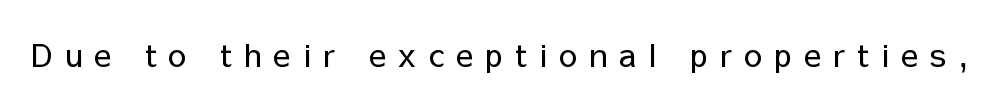
Only glyphs here, with clear space below each row. The face used here is proportionally spaced, like ordinary book or web type. This reads as an unemphasized weight, regular at the heaviest. A typesetter would call this heavily tracked-out type. In terms of posture, this sample is upright.
